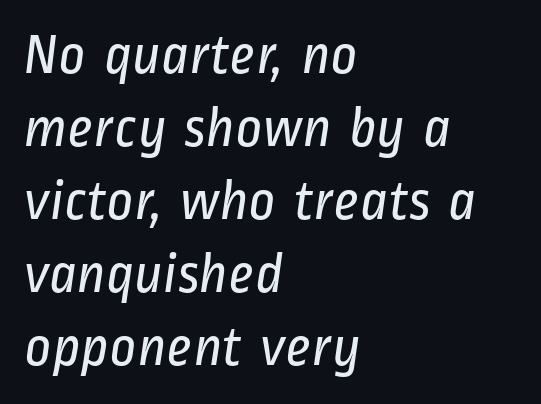
{"serif": "no", "bold": "no", "weight": "regular", "width": "condensed", "stroke_contrast": "low", "x_height": "medium", "monospaced": "no", "underline": "no", "align": "left", "line_spacing": "normal", "line_spacing_ratio": 1.26, "letter_spacing": "normal", "letter_spacing_em": 0.0, "glyph_px": 58}
